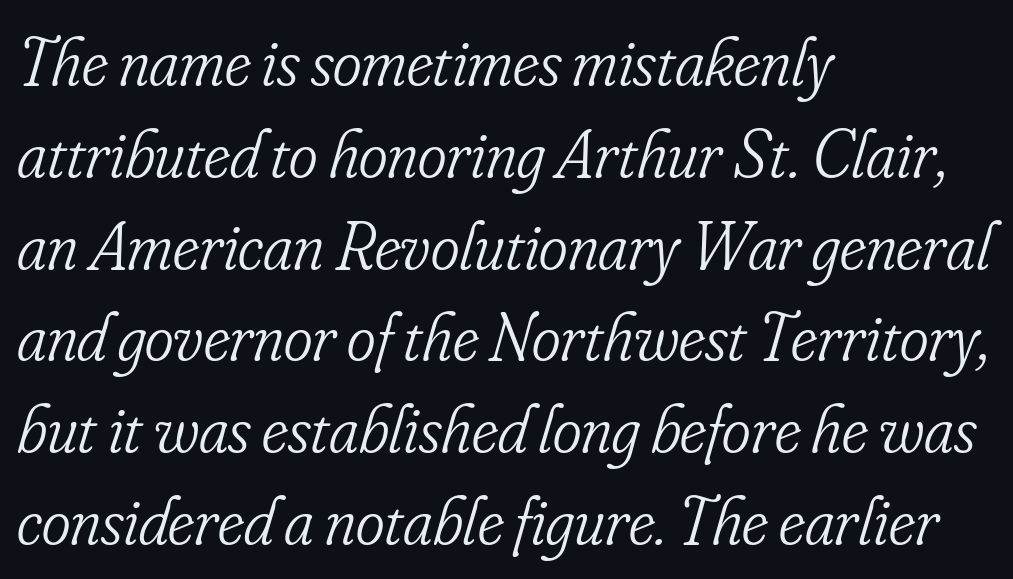
Q: Is the text bold? A: No.
Q: Is the text italic (slanted)? A: Yes, it leans right by about 16 degrees.
Q: Is the typeface a serif or a sans-serif typeface? A: Serif.
Q: Is the text underlined? A: No.
Q: How is the paragraph aligned? A: Left-aligned.
Q: Is the spacing between letters normal or unusually wide? A: Normal.
Q: Is the spacing between lines tight, normal or loose? A: Normal.
Q: Width (condensed, normal, or wide)? A: Condensed.
Q: Stroke contrast? A: Low.
Q: x-height? A: Small.
Q: Monospaced? A: No.
